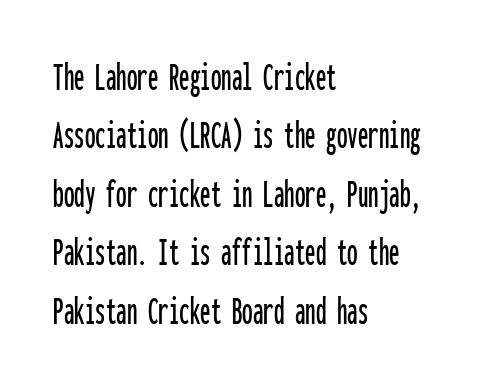
{"serif": "no", "italic": "no", "width": "condensed", "stroke_contrast": "low", "x_height": "medium", "monospaced": "yes", "underline": "no", "align": "left", "line_spacing": "normal", "line_spacing_ratio": 1.39, "letter_spacing": "normal", "letter_spacing_em": 0.0, "glyph_px": 42}
